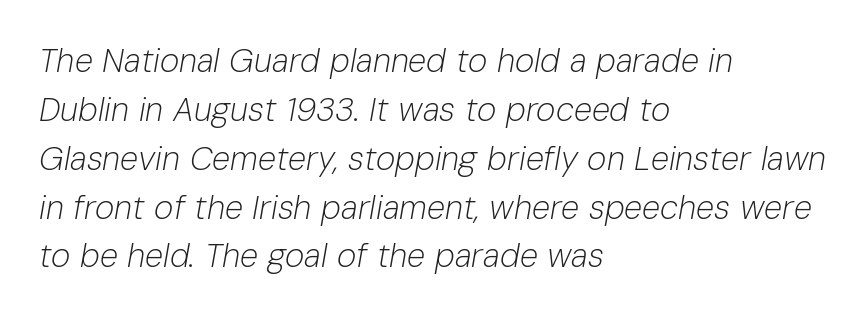
{"italic": "yes", "lean": "right", "slant_degrees": 10, "bold": "no", "weight": "light", "width": "normal", "stroke_contrast": "low", "x_height": "medium", "monospaced": "no", "underline": "no", "align": "left", "line_spacing": "normal", "line_spacing_ratio": 1.48, "letter_spacing": "normal", "letter_spacing_em": 0.0, "glyph_px": 33}
